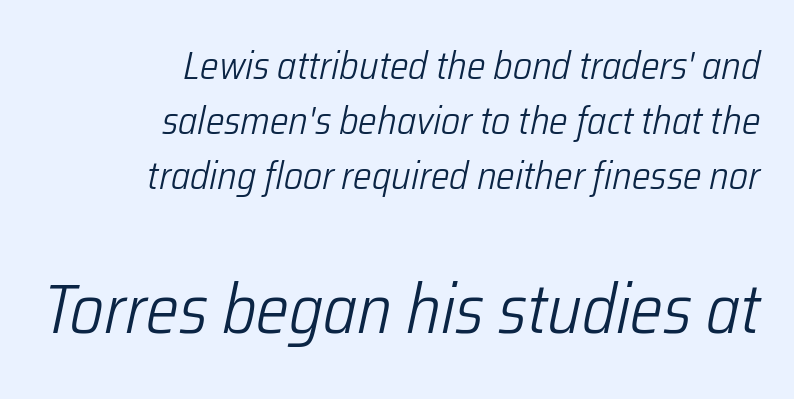
The image shows 69 px light, condensed type, italic (leaning right); set right-aligned, normal line spacing (1.41x), normal letter spacing, not underlined; the second (bottom) block is 1.77x larger; low stroke contrast and a medium x-height.
